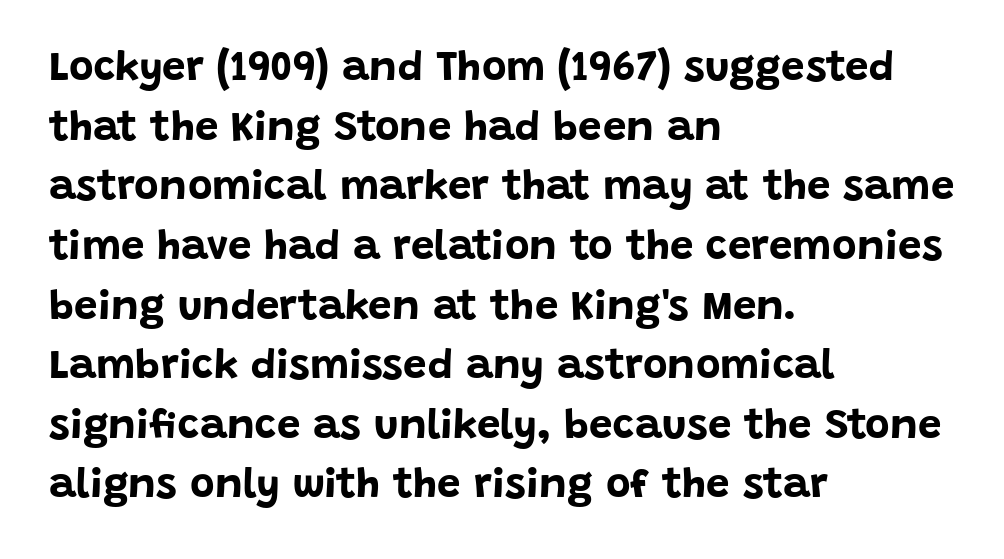
The image shows 42 px bold sans-serif type, upright; set left-aligned, normal line spacing (1.42x), normal letter spacing, not underlined; low stroke contrast and a large x-height.
